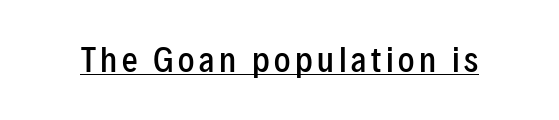
Q: Is the text bold? A: Semi-bold.
Q: Is the text italic (slanted)? A: No, it is upright.
Q: Is the typeface a serif or a sans-serif typeface? A: Sans-serif.
Q: Is the text underlined? A: Yes.
Q: Width (condensed, normal, or wide)? A: Condensed.
Q: Stroke contrast? A: Low.
Q: x-height? A: Medium.
Q: Monospaced? A: No.
